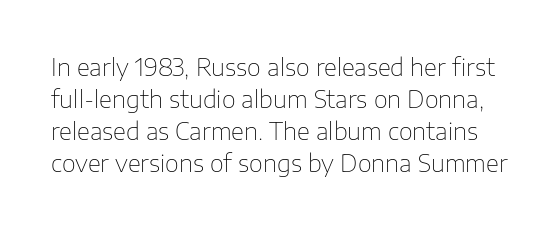
{"italic": "no", "bold": "no", "underline": "no", "line_spacing": "normal", "line_spacing_ratio": 1.34, "letter_spacing": "normal", "letter_spacing_em": 0.0, "glyph_px": 24}
